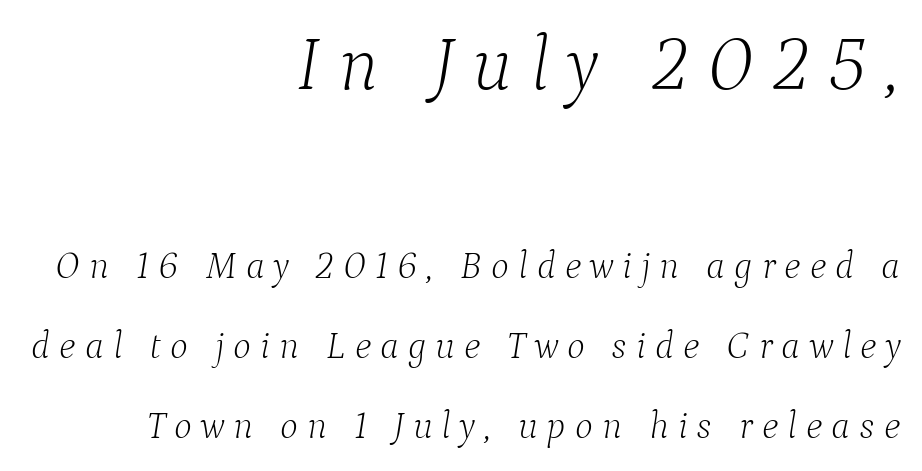
{"serif": "yes", "italic": "yes", "lean": "right", "slant_degrees": 9, "bold": "no", "weight": "light", "width": "normal", "stroke_contrast": "low", "x_height": "medium", "monospaced": "no", "underline": "no", "align": "right", "line_spacing": "loose", "line_spacing_ratio": 2.1, "letter_spacing": "wide", "letter_spacing_em": 0.24, "larger_block": "first", "size_ratio": 2.03, "glyph_px": 77}
